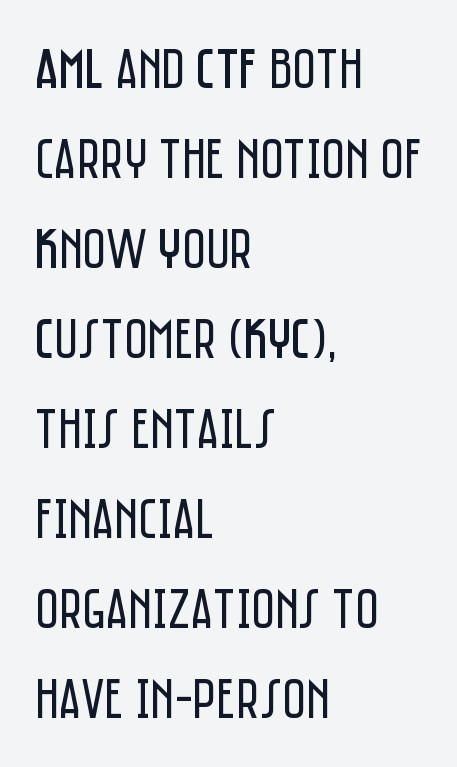
The image shows 57 px regular-weight, condensed sans-serif type, upright; set left-aligned, normal line spacing (1.58x), normal letter spacing, not underlined; low stroke contrast and a large x-height.
